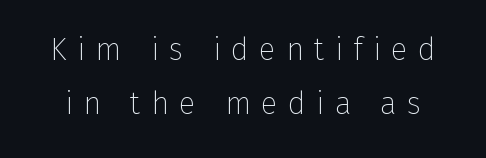
A typesetter would call this heavily tracked-out type. Is this a sans? Yes — the strokes have no serifs. Designer's note — italics off, roman on. Descender tails drop into unmarked territory. This is not heavy type; no bold has been used.
